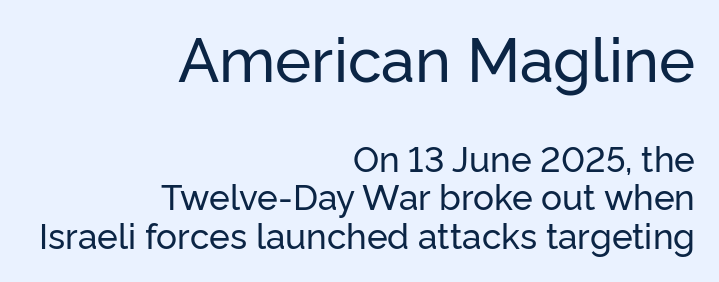
The image shows 61 px sans-serif type, upright; set right-aligned, tight line spacing (1.09x), normal letter spacing, not underlined; the first (top) block is 1.74x larger; low stroke contrast and a medium x-height.
